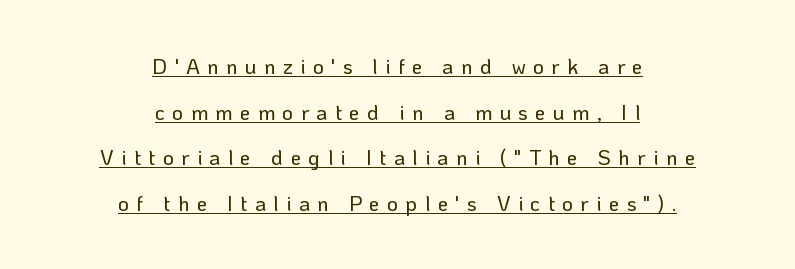
The image shows 21 px text type, upright; set centered, loose line spacing (2.17x), unusually wide letter spacing (+0.35 em), underlined.
